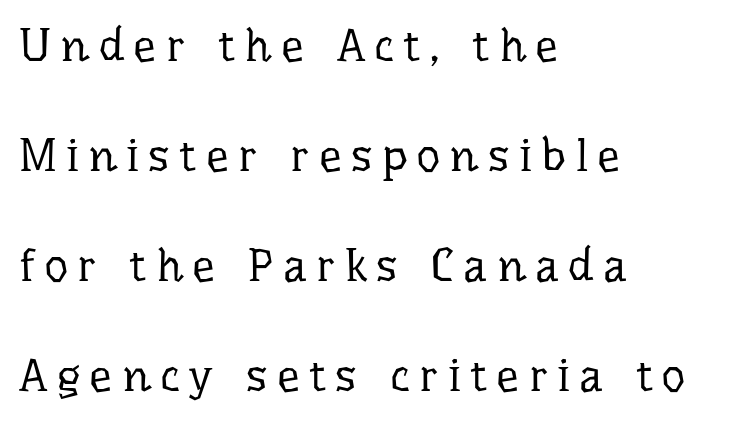
Q: Is the text bold? A: No.
Q: Is the text italic (slanted)? A: No, it is upright.
Q: Is the typeface a serif or a sans-serif typeface? A: Serif.
Q: Is the text underlined? A: No.
Q: How is the paragraph aligned? A: Left-aligned.
Q: Is the spacing between letters normal or unusually wide? A: Unusually wide.
Q: Is the spacing between lines tight, normal or loose? A: Loose.
Q: Width (condensed, normal, or wide)? A: Normal.
Q: Stroke contrast? A: Low.
Q: x-height? A: Medium.
Q: Monospaced? A: No.
